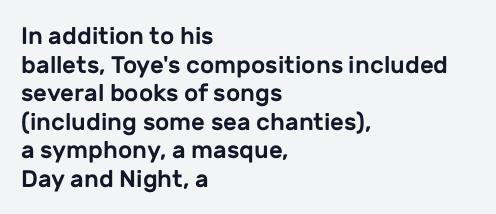
The image shows 24 px text type, upright; set left-aligned, line spacing 1.19x, normal letter spacing, not underlined.
